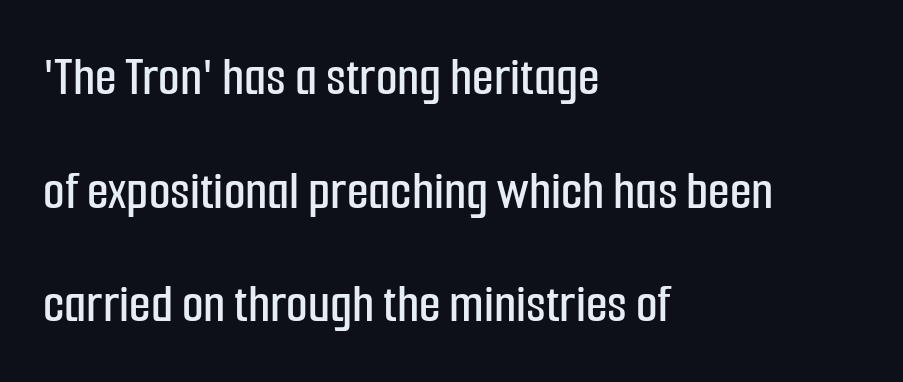
Q: Is the text italic (slanted)? A: No, it is upright.
Q: Is the typeface a serif or a sans-serif typeface? A: Sans-serif.
Q: Is the text underlined? A: No.
Q: How is the paragraph aligned? A: Left-aligned.
Q: Is the spacing between letters normal or unusually wide? A: Normal.
Q: Is the spacing between lines tight, normal or loose? A: Loose.
Q: Width (condensed, normal, or wide)? A: Condensed.
Q: Stroke contrast? A: Low.
Q: x-height? A: Medium.
Q: Monospaced? A: No.
